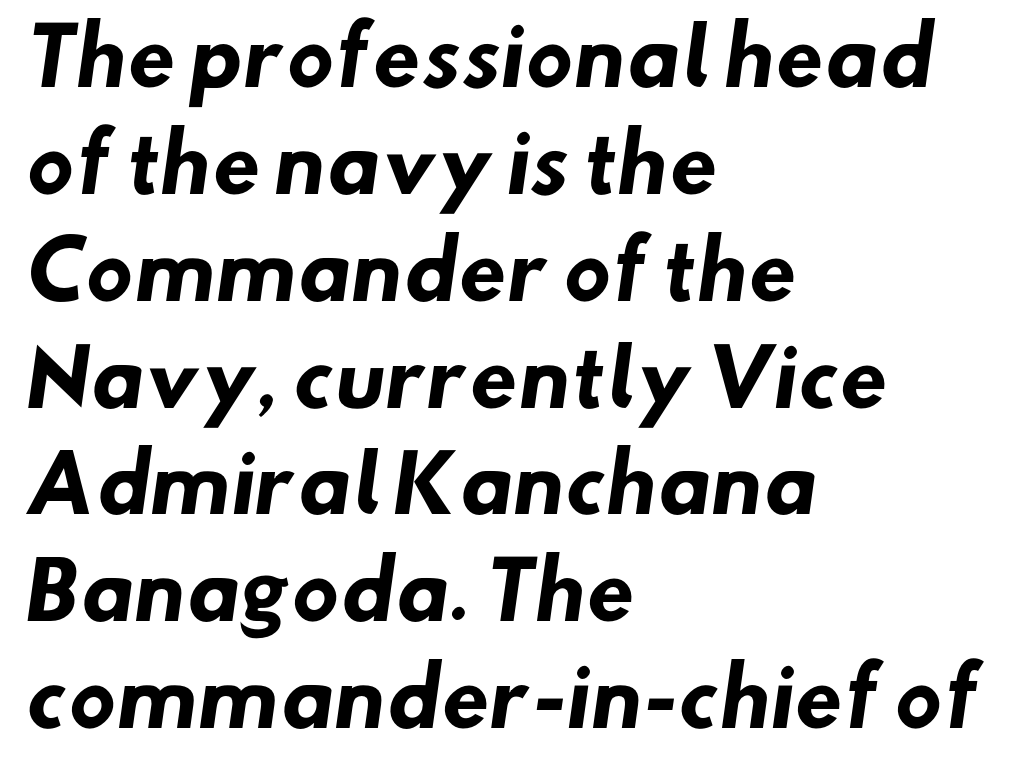
{"serif": "no", "bold": "yes", "weight": "heavy", "width": "normal", "stroke_contrast": "low", "x_height": "small", "monospaced": "no", "underline": "no", "align": "left", "line_spacing": "normal", "line_spacing_ratio": 1.37, "letter_spacing": "normal", "letter_spacing_em": 0.0, "glyph_px": 78}
